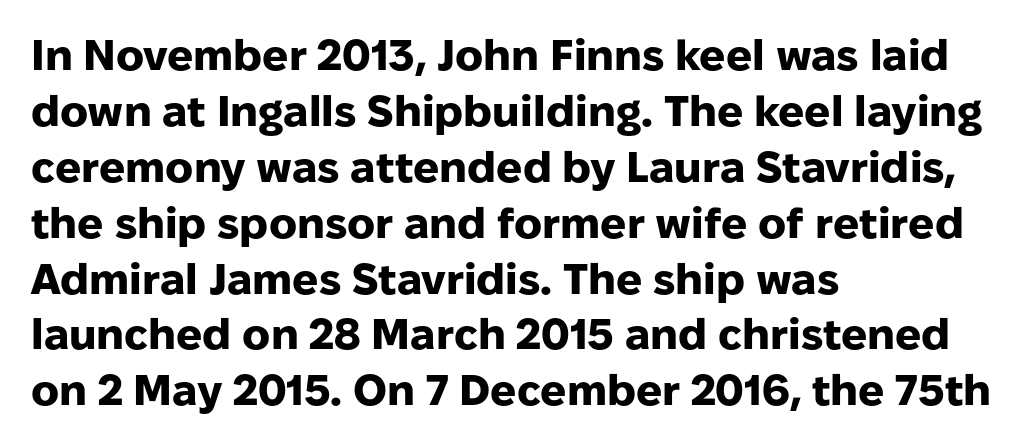
Q: Is the text bold? A: Yes.
Q: Is the text italic (slanted)? A: No, it is upright.
Q: Is the typeface a serif or a sans-serif typeface? A: Sans-serif.
Q: Is the text underlined? A: No.
Q: How is the paragraph aligned? A: Left-aligned.
Q: Is the spacing between letters normal or unusually wide? A: Normal.
Q: Is the spacing between lines tight, normal or loose? A: Normal.
Q: Width (condensed, normal, or wide)? A: Normal.
Q: Stroke contrast? A: Low.
Q: x-height? A: Medium.
Q: Monospaced? A: No.
